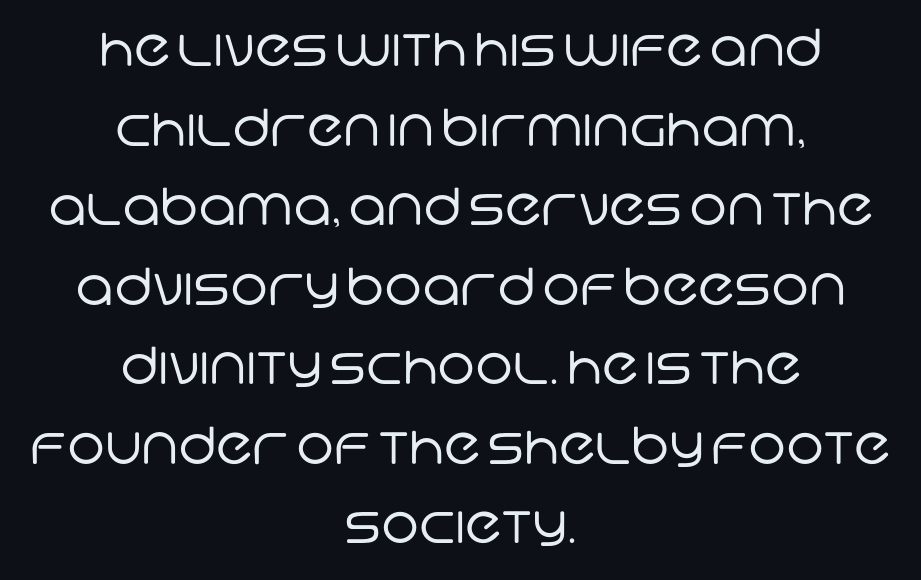
Stroke mass is kept to a normal reading level or below. One-word summary of the alignment: center. Letters rest on an invisible, unmarked baseline. The font family rendered here belongs to the sans-serif group. Observe the ordinary spacing: letters are neighbours, not strangers. Regarding leading, the lines here are spaced in the standard way.
